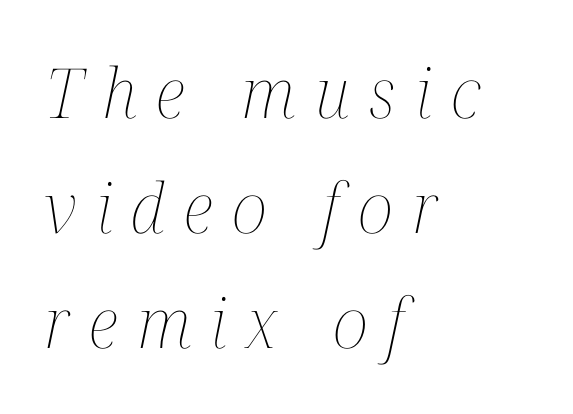
The image shows 69 px thin, condensed type, italic (leaning right); set left-aligned, normal line spacing (1.67x), unusually wide letter spacing (+0.28 em), not underlined; medium stroke contrast and a medium x-height.
